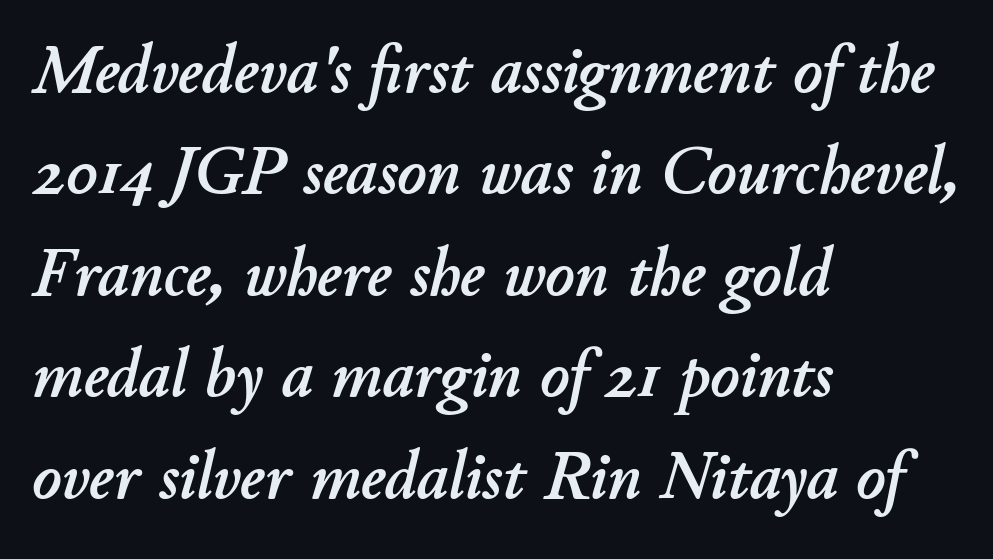
The baseline area is clear. The rendering applies a slant to the glyphs. The ragged edge is on the right, which tells us the setting is flush left. Honestly, the row spacing looks completely unremarkable. These lines keep a tight, regular rhythm from letter to letter. This sample has the flowing, uneven cadence of proportional lettering.
